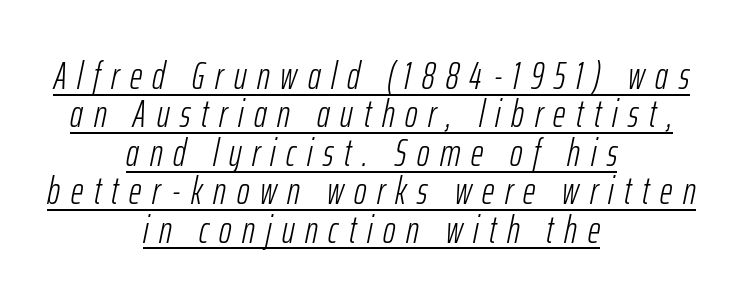
The image shows 38 px light, condensed type, italic (leaning right); set centered, tight line spacing (1.01x), unusually wide letter spacing (+0.28 em), underlined; low stroke contrast and a medium x-height.
